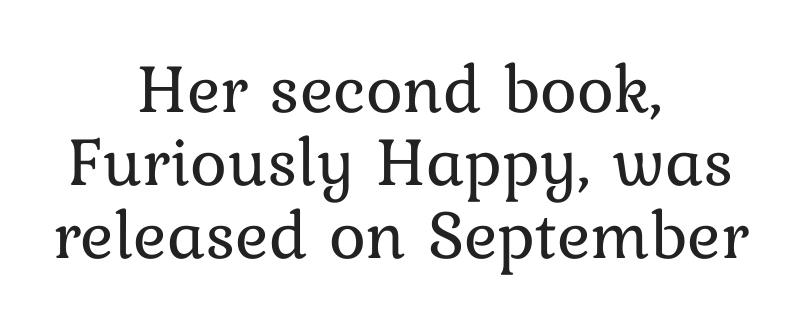
{"italic": "no", "bold": "no", "weight": "regular", "width": "normal", "stroke_contrast": "low", "x_height": "medium", "monospaced": "no", "underline": "no", "align": "center", "line_spacing": "tight", "line_spacing_ratio": 1.04, "letter_spacing": "normal", "letter_spacing_em": 0.0, "glyph_px": 70}
